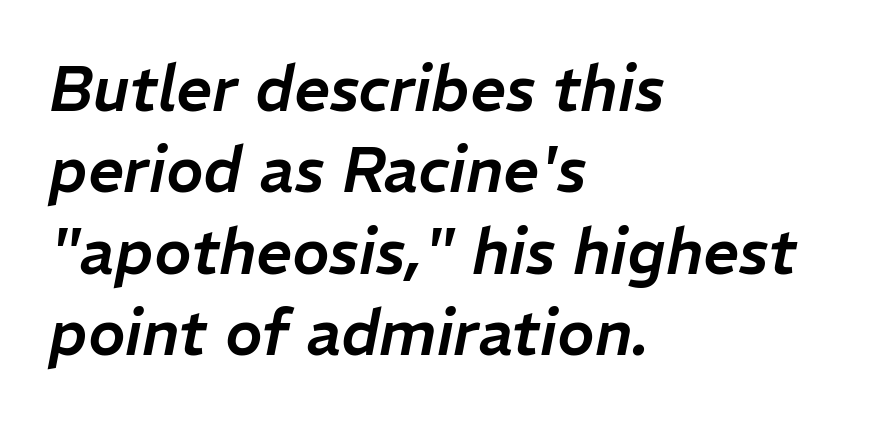
The image shows 63 px text type, italic (leaning right); set left-aligned, normal line spacing (1.29x), normal letter spacing, not underlined; low stroke contrast and a medium x-height.
